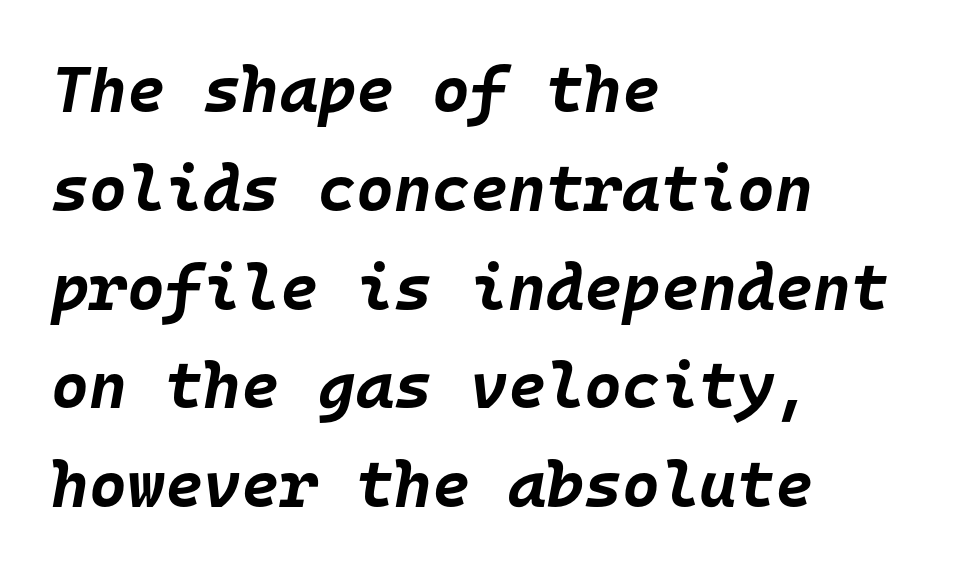
{"italic": "yes", "lean": "right", "slant_degrees": 10, "bold": "yes", "weight": "bold", "width": "normal", "stroke_contrast": "low", "x_height": "large", "monospaced": "yes", "underline": "no", "align": "left", "line_spacing": "normal", "line_spacing_ratio": 1.52, "letter_spacing": "normal", "letter_spacing_em": 0.0, "glyph_px": 65}
